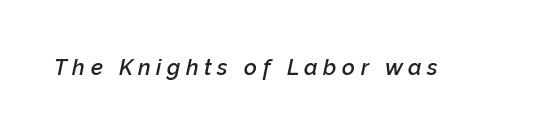
The image shows 22 px text type, italic (leaning right); set unusually wide letter spacing (+0.25 em), not underlined.
